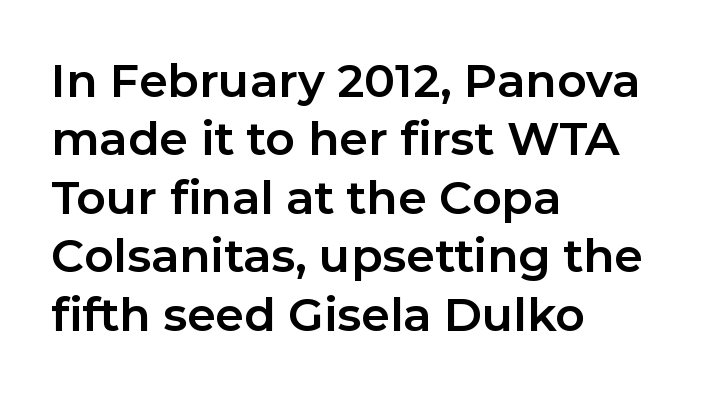
Q: Is the text bold? A: Yes.
Q: Is the text italic (slanted)? A: No, it is upright.
Q: Is the typeface a serif or a sans-serif typeface? A: Sans-serif.
Q: Is the text underlined? A: No.
Q: How is the paragraph aligned? A: Left-aligned.
Q: Is the spacing between letters normal or unusually wide? A: Normal.
Q: Is the spacing between lines tight, normal or loose? A: Normal.
Q: Width (condensed, normal, or wide)? A: Normal.
Q: Stroke contrast? A: Low.
Q: x-height? A: Medium.
Q: Monospaced? A: No.
